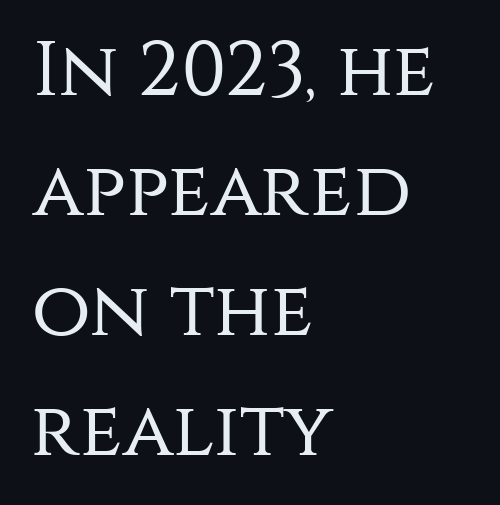
The image shows 77 px regular-weight sans-serif type, upright; set left-aligned, normal line spacing (1.56x), normal letter spacing, not underlined; medium stroke contrast and a large x-height.
